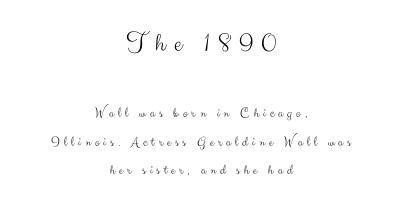
Q: Is the text bold? A: No.
Q: Is the text italic (slanted)? A: Yes.
Q: Is the typeface a serif or a sans-serif typeface? A: Sans-serif.
Q: Is the text underlined? A: No.
Q: How is the paragraph aligned? A: Centered.
Q: Is the spacing between letters normal or unusually wide? A: Unusually wide.
Q: Is the spacing between lines tight, normal or loose? A: Loose.
Q: Which block of text is set in a larger size, the first (top) or the second (bottom)? A: The first (top) one.
Q: Width (condensed, normal, or wide)? A: Normal.
Q: Stroke contrast? A: Medium.
Q: x-height? A: Small.
Q: Monospaced? A: No.
